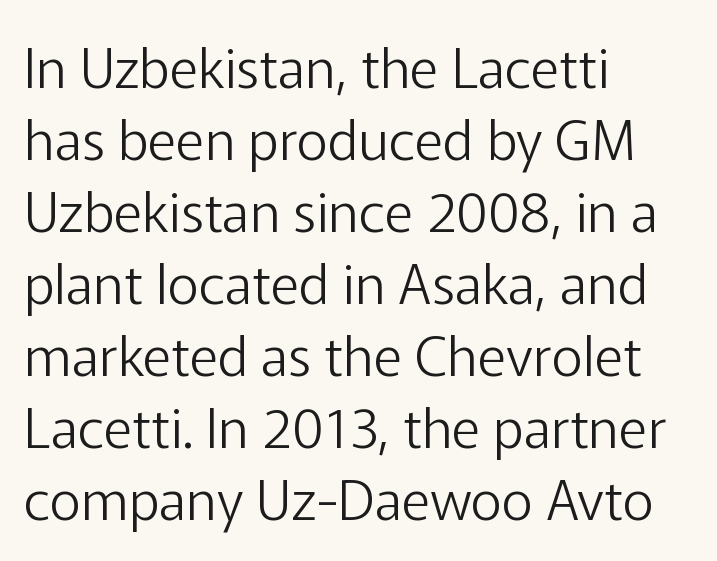
Nope, not italic — everything's standing straight. No word sits above an underline. Each letter keeps its own natural width here, so spacing adapts to shape. Line beginnings align vertically; line endings do not.
